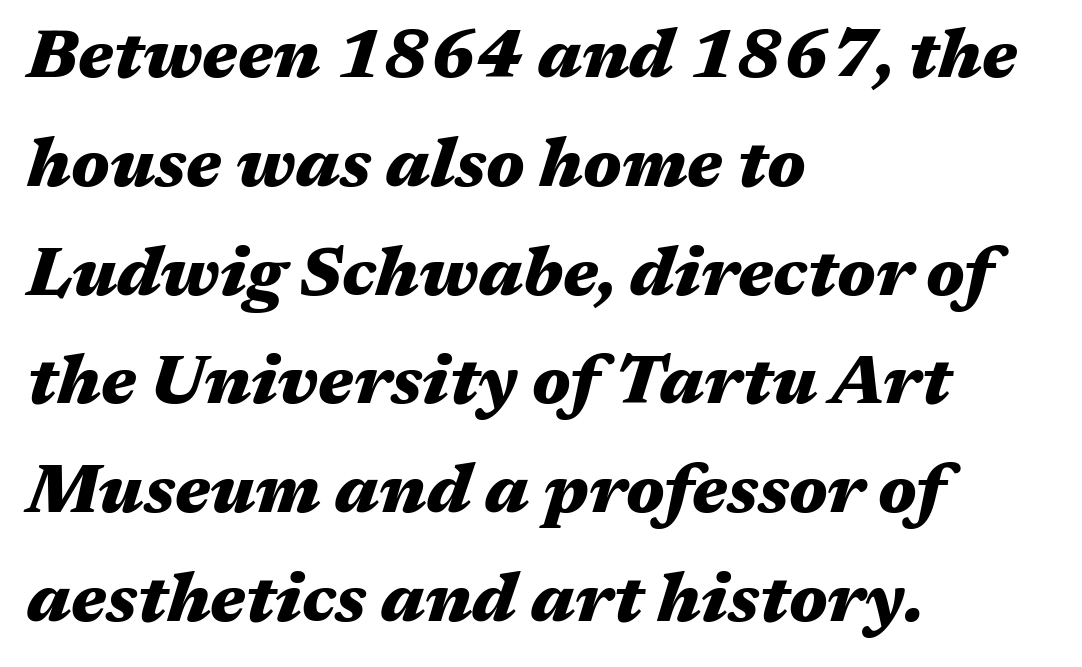
Q: Is the text bold? A: Yes.
Q: Is the text italic (slanted)? A: Yes, it leans right by about 17 degrees.
Q: Is the text underlined? A: No.
Q: How is the paragraph aligned? A: Left-aligned.
Q: Is the spacing between letters normal or unusually wide? A: Normal.
Q: Is the spacing between lines tight, normal or loose? A: Normal.
Q: Width (condensed, normal, or wide)? A: Wide.
Q: Stroke contrast? A: Medium.
Q: x-height? A: Medium.
Q: Monospaced? A: No.
